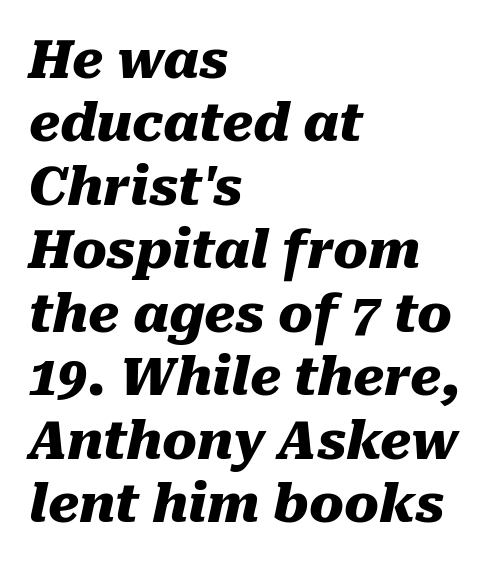
{"italic": "yes", "lean": "right", "slant_degrees": 10, "bold": "yes", "weight": "heavy", "width": "normal", "stroke_contrast": "medium", "x_height": "medium", "monospaced": "no", "underline": "no", "align": "left", "line_spacing_ratio": 1.22, "letter_spacing": "normal", "letter_spacing_em": 0.0, "glyph_px": 52}
